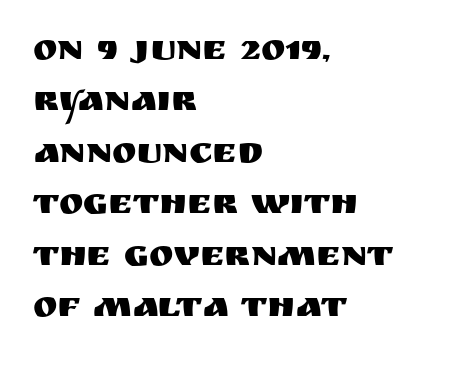
Q: Is the text italic (slanted)? A: No, it is upright.
Q: Is the typeface a serif or a sans-serif typeface? A: Sans-serif.
Q: Is the text underlined? A: No.
Q: How is the paragraph aligned? A: Left-aligned.
Q: Is the spacing between letters normal or unusually wide? A: Normal.
Q: Is the spacing between lines tight, normal or loose? A: Normal.
Q: Width (condensed, normal, or wide)? A: Normal.
Q: Stroke contrast? A: Medium.
Q: x-height? A: Large.
Q: Monospaced? A: No.
